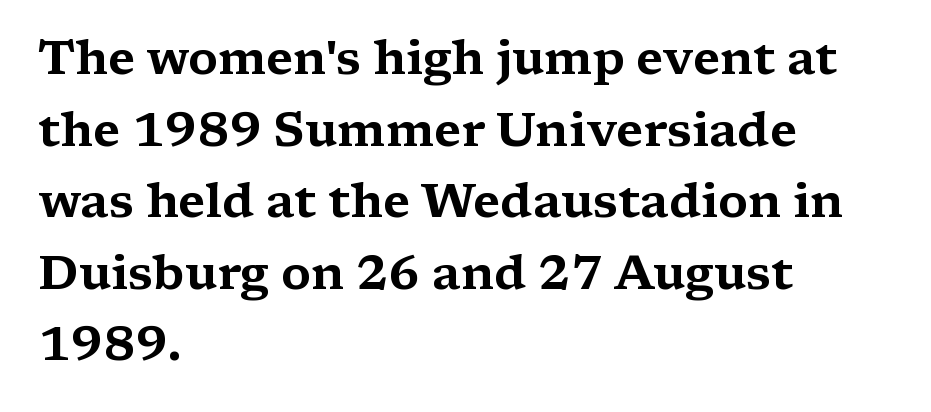
Q: Is the text italic (slanted)? A: No, it is upright.
Q: Is the typeface a serif or a sans-serif typeface? A: Serif.
Q: Is the text underlined? A: No.
Q: How is the paragraph aligned? A: Left-aligned.
Q: Is the spacing between letters normal or unusually wide? A: Normal.
Q: Is the spacing between lines tight, normal or loose? A: Normal.
Q: Width (condensed, normal, or wide)? A: Wide.
Q: Stroke contrast? A: Medium.
Q: x-height? A: Medium.
Q: Monospaced? A: No.
